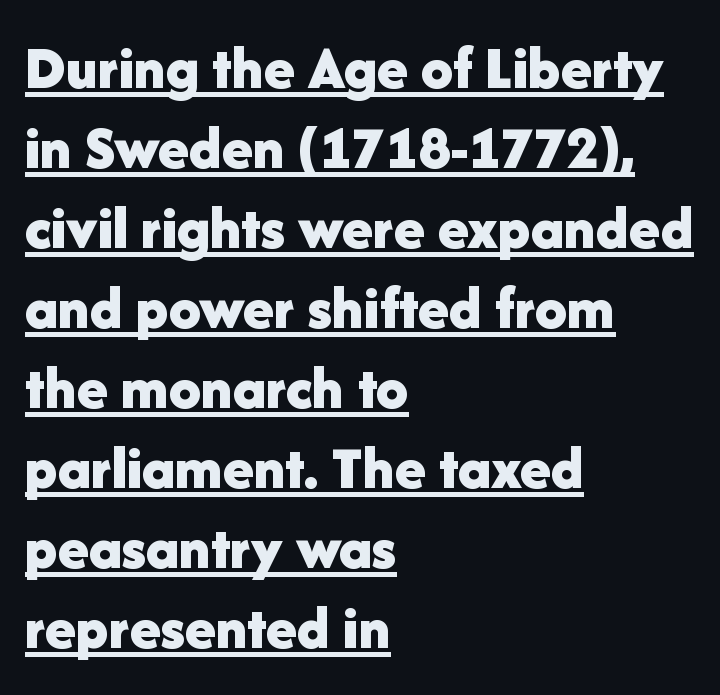
The image shows 63 px bold sans-serif type, upright; set left-aligned, normal line spacing (1.27x), normal letter spacing, underlined; low stroke contrast and a medium x-height.
